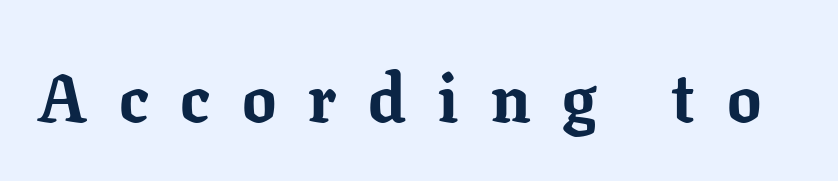
Q: Is the text bold? A: Yes.
Q: Is the text italic (slanted)? A: No, it is upright.
Q: Is the typeface a serif or a sans-serif typeface? A: Serif.
Q: Is the text underlined? A: No.
Q: Is the spacing between letters normal or unusually wide? A: Unusually wide.
Q: Width (condensed, normal, or wide)? A: Normal.
Q: Stroke contrast? A: Low.
Q: x-height? A: Medium.
Q: Monospaced? A: No.
